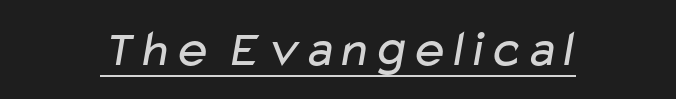
The image shows 52 px regular-weight, wide sans-serif type; set normal letter spacing, underlined; low stroke contrast and a medium x-height.
